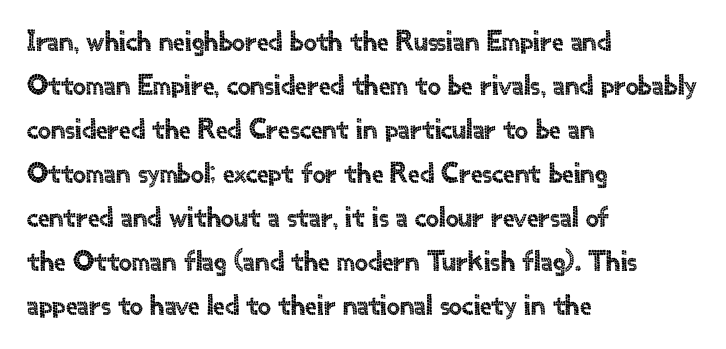
{"serif": "no", "italic": "no", "width": "normal", "x_height": "small", "monospaced": "no", "underline": "no", "align": "left", "line_spacing": "normal", "line_spacing_ratio": 1.52, "letter_spacing": "normal", "letter_spacing_em": 0.0, "glyph_px": 29}
